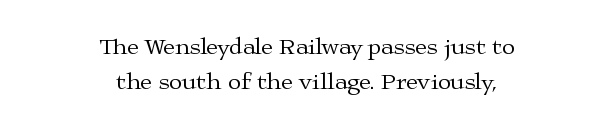
{"italic": "no", "bold": "no", "underline": "no", "align": "center", "line_spacing": "normal", "line_spacing_ratio": 1.47, "letter_spacing": "normal", "letter_spacing_em": 0.0, "glyph_px": 24}
